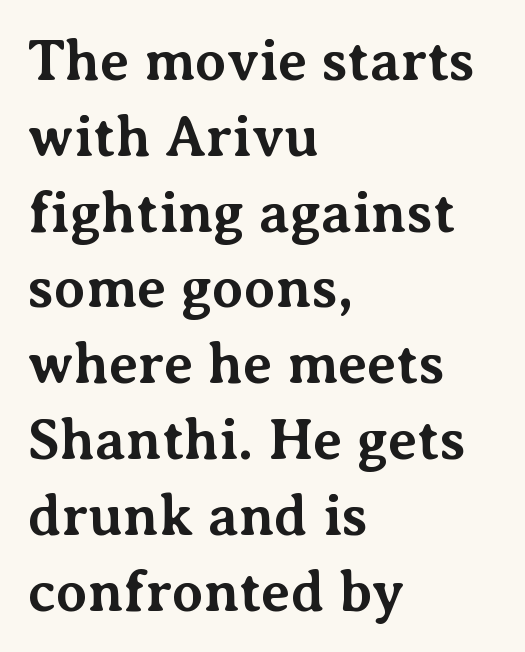
{"serif": "yes", "italic": "no", "bold": "yes", "weight": "bold", "width": "normal", "stroke_contrast": "medium", "x_height": "medium", "monospaced": "no", "underline": "no", "align": "left", "line_spacing": "normal", "line_spacing_ratio": 1.33, "letter_spacing": "normal", "letter_spacing_em": 0.0, "glyph_px": 57}
